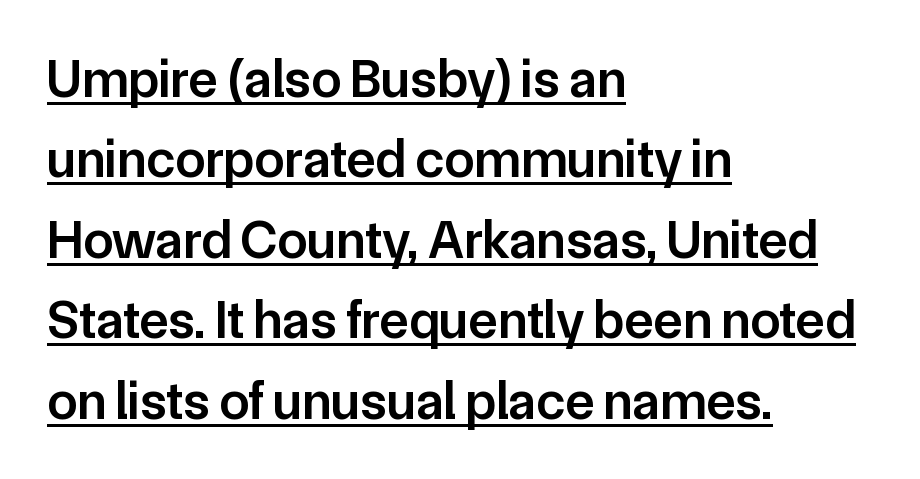
{"serif": "no", "italic": "no", "bold": "semi", "weight": "semibold", "width": "normal", "stroke_contrast": "low", "x_height": "medium", "monospaced": "no", "underline": "yes", "align": "left", "line_spacing": "normal", "line_spacing_ratio": 1.49, "letter_spacing": "normal", "letter_spacing_em": 0.0, "glyph_px": 54}
